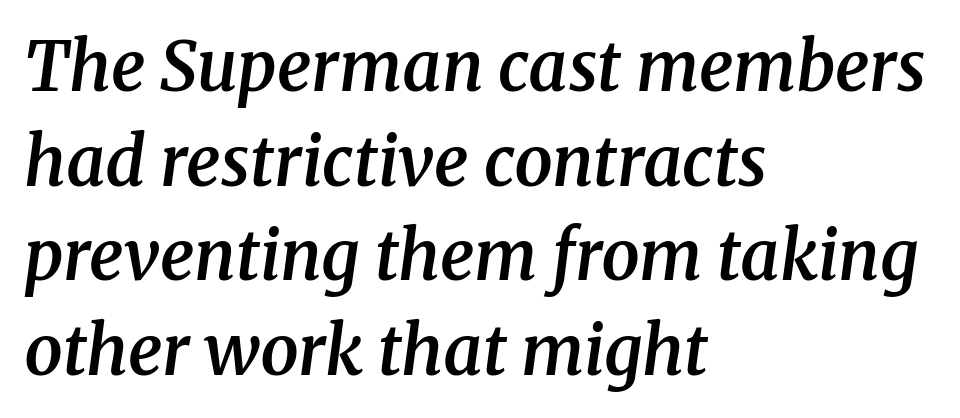
Q: Is the text bold? A: Semi-bold.
Q: Is the text italic (slanted)? A: Yes, it leans right by about 8 degrees.
Q: Is the typeface a serif or a sans-serif typeface? A: Serif.
Q: Is the text underlined? A: No.
Q: How is the paragraph aligned? A: Left-aligned.
Q: Is the spacing between letters normal or unusually wide? A: Normal.
Q: Is the spacing between lines tight, normal or loose? A: Normal.
Q: Width (condensed, normal, or wide)? A: Normal.
Q: Stroke contrast? A: Medium.
Q: x-height? A: Medium.
Q: Monospaced? A: No.
